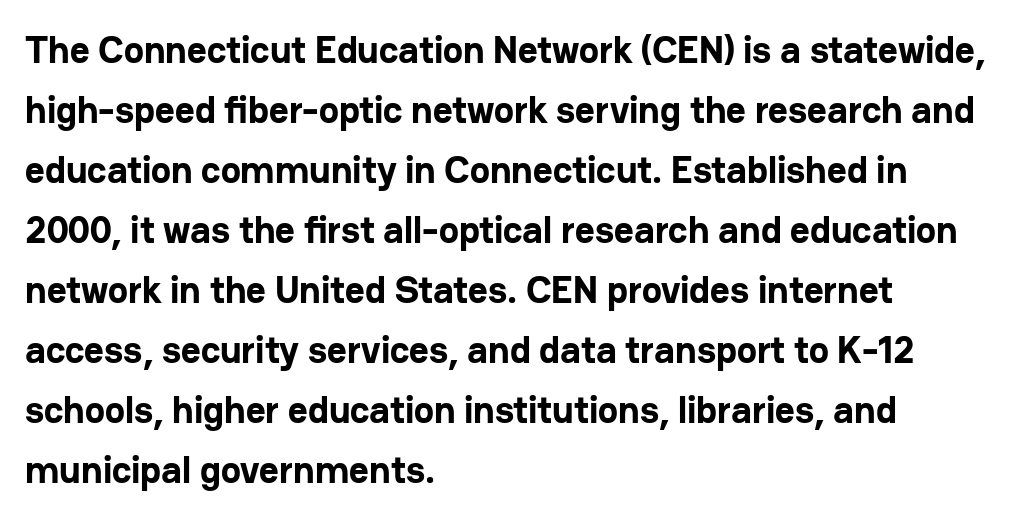
The image shows 38 px bold sans-serif type, upright; set left-aligned, normal line spacing (1.58x), normal letter spacing, not underlined; low stroke contrast and a medium x-height.
